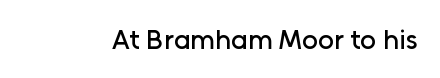
Tracking here is standard; glyphs follow each other at the usual distance. You can tell it's not italic because the verticals are truly vertical. Typographically, this falls in the sans-serif category. The letters advance in unequal steps, a hallmark of proportional type. No word sits above an underline.
